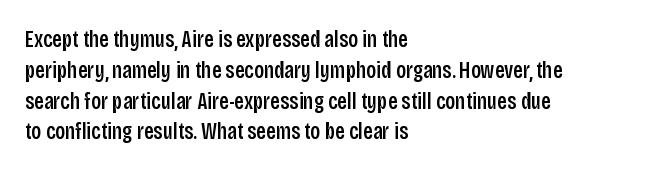
Q: Is the text italic (slanted)? A: No, it is upright.
Q: Is the text underlined? A: No.
Q: How is the paragraph aligned? A: Left-aligned.
Q: Is the spacing between letters normal or unusually wide? A: Normal.
Q: Is the spacing between lines tight, normal or loose? A: Normal.
